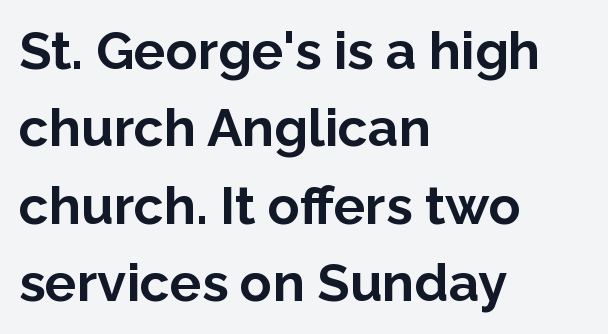
Regular leading. Strong, thick strokes mark this as bold type. Upright lettering throughout. The passage shown is not underscored anywhere. Teacher's note: observe the even left margin — that is flush-left alignment. The passage shown is typed in a proportional face where columns would drift.
